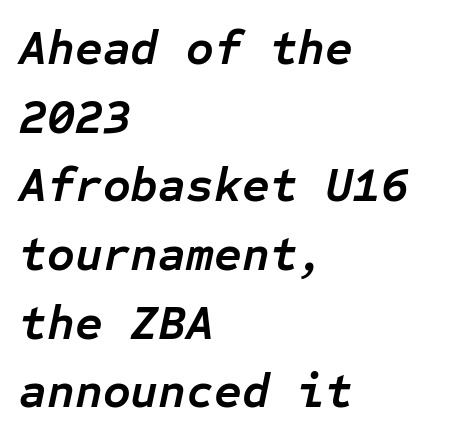
Q: Is the text bold? A: Yes.
Q: Is the text italic (slanted)? A: Yes, it leans right by about 12 degrees.
Q: Is the text underlined? A: No.
Q: How is the paragraph aligned? A: Left-aligned.
Q: Is the spacing between letters normal or unusually wide? A: Normal.
Q: Is the spacing between lines tight, normal or loose? A: Normal.
Q: Width (condensed, normal, or wide)? A: Normal.
Q: Stroke contrast? A: Low.
Q: x-height? A: Medium.
Q: Monospaced? A: Yes.
